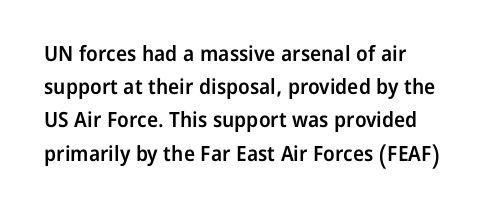
Q: Is the text bold? A: Semi-bold.
Q: Is the text italic (slanted)? A: No, it is upright.
Q: Is the text underlined? A: No.
Q: How is the paragraph aligned? A: Left-aligned.
Q: Is the spacing between letters normal or unusually wide? A: Normal.
Q: Is the spacing between lines tight, normal or loose? A: Normal.
